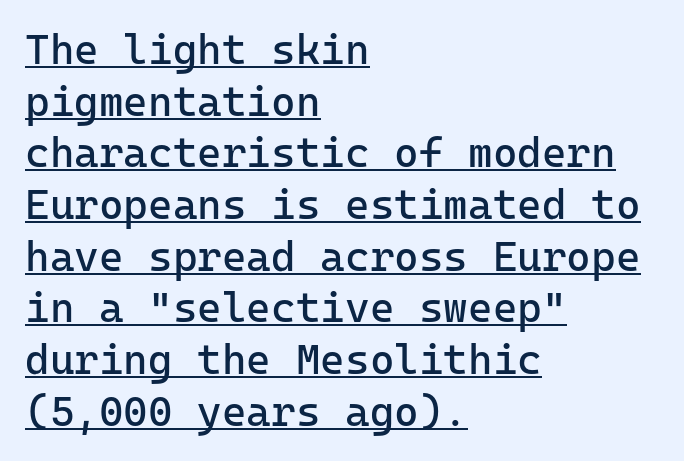
{"serif": "no", "italic": "no", "bold": "no", "weight": "regular", "width": "normal", "stroke_contrast": "low", "x_height": "medium", "underline": "yes", "align": "left", "line_spacing_ratio": 1.23, "letter_spacing": "normal", "letter_spacing_em": 0.0, "glyph_px": 42}
